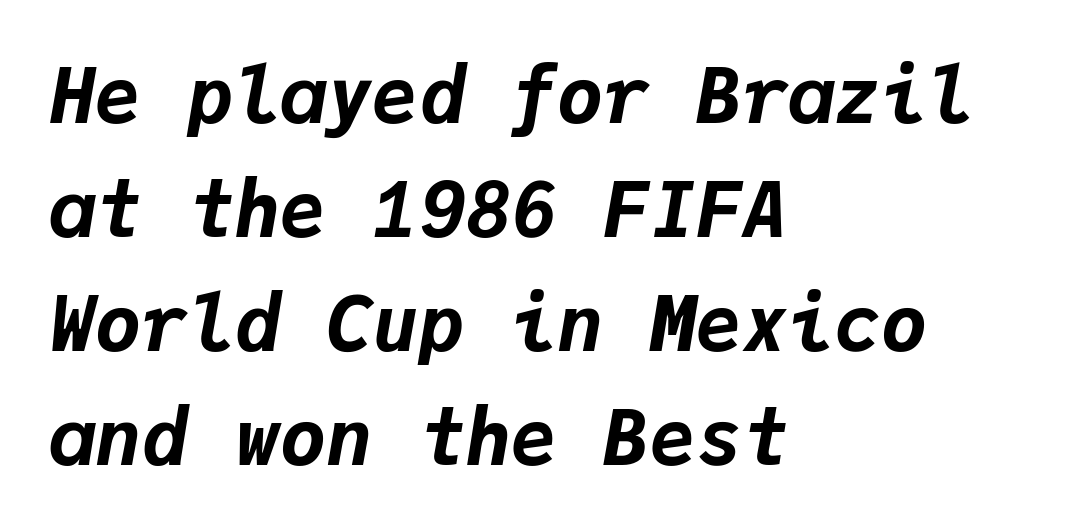
The image shows 77 px bold type, italic (leaning right), monospaced; set left-aligned, normal line spacing (1.48x), normal letter spacing, not underlined; low stroke contrast and a medium x-height.
